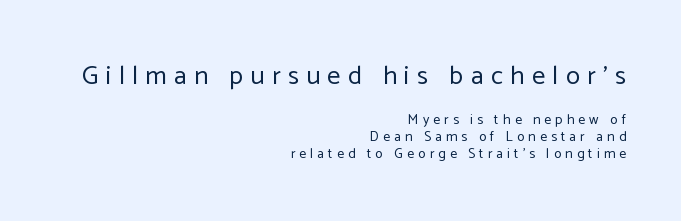
{"italic": "no", "bold": "no", "underline": "no", "align": "right", "line_spacing_ratio": 1.22, "letter_spacing": "wide", "letter_spacing_em": 0.29, "larger_block": "first", "size_ratio": 1.86, "glyph_px": 26}
